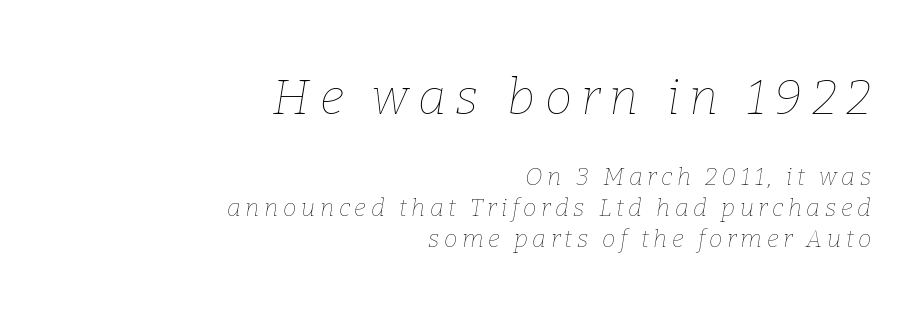
{"italic": "yes", "lean": "right", "slant_degrees": 9, "bold": "no", "weight": "thin", "width": "normal", "stroke_contrast": "low", "x_height": "medium", "monospaced": "no", "underline": "no", "align": "right", "line_spacing": "normal", "line_spacing_ratio": 1.29, "larger_block": "first", "size_ratio": 2.04, "glyph_px": 49}
